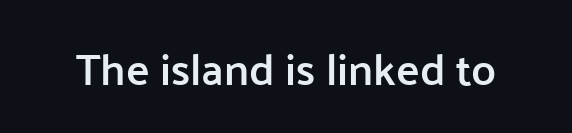
{"serif": "no", "italic": "no", "bold": "semi", "weight": "semibold", "width": "normal", "stroke_contrast": "low", "x_height": "medium", "monospaced": "no", "underline": "no", "letter_spacing": "normal", "letter_spacing_em": 0.0, "glyph_px": 44}
